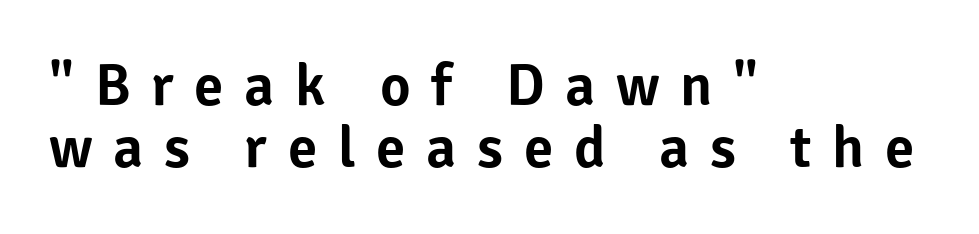
{"serif": "no", "italic": "no", "width": "normal", "stroke_contrast": "low", "x_height": "medium", "monospaced": "no", "underline": "no", "align": "left", "line_spacing": "tight", "line_spacing_ratio": 1.05, "letter_spacing": "wide", "letter_spacing_em": 0.35, "glyph_px": 59}
